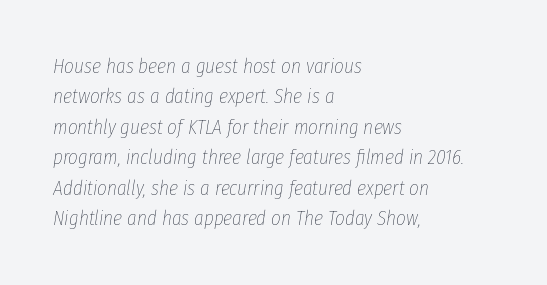
Q: Is the text bold? A: No.
Q: Is the text italic (slanted)? A: Yes, it leans right by about 8 degrees.
Q: Is the text underlined? A: No.
Q: How is the paragraph aligned? A: Left-aligned.
Q: Is the spacing between letters normal or unusually wide? A: Normal.
Q: Is the spacing between lines tight, normal or loose? A: Normal.
